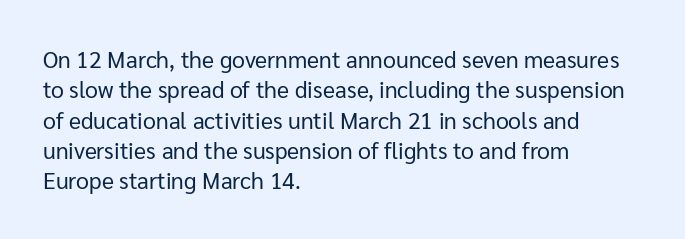
{"italic": "no", "bold": "no", "underline": "no", "align": "left", "line_spacing": "normal", "line_spacing_ratio": 1.32, "letter_spacing": "normal", "letter_spacing_em": 0.0, "glyph_px": 23}
